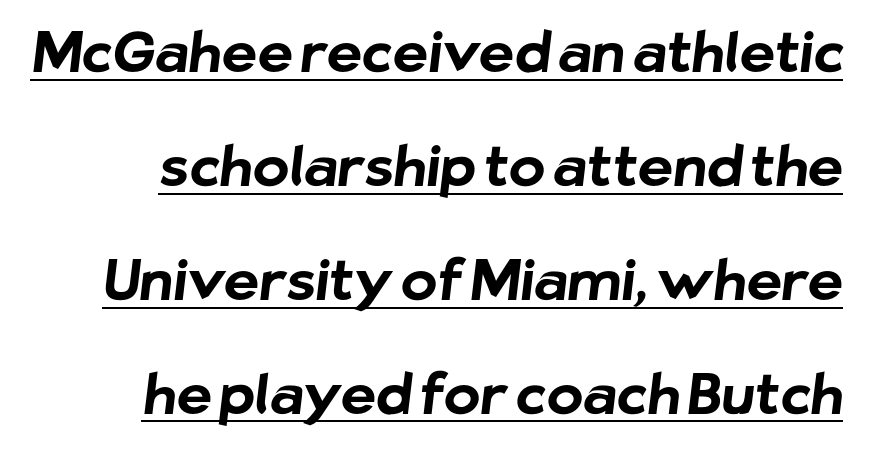
Q: Is the text bold? A: Yes.
Q: Is the typeface a serif or a sans-serif typeface? A: Sans-serif.
Q: Is the text underlined? A: Yes.
Q: Is the spacing between letters normal or unusually wide? A: Normal.
Q: Is the spacing between lines tight, normal or loose? A: Loose.
Q: Width (condensed, normal, or wide)? A: Normal.
Q: Stroke contrast? A: Low.
Q: x-height? A: Medium.
Q: Monospaced? A: No.
